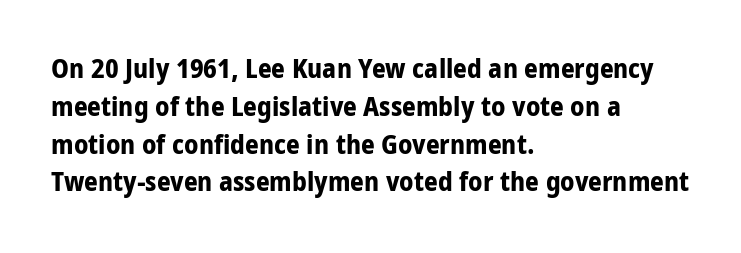
{"italic": "no", "bold": "yes", "underline": "no", "align": "left", "line_spacing": "normal", "line_spacing_ratio": 1.4, "letter_spacing": "normal", "letter_spacing_em": 0.0, "glyph_px": 27}
